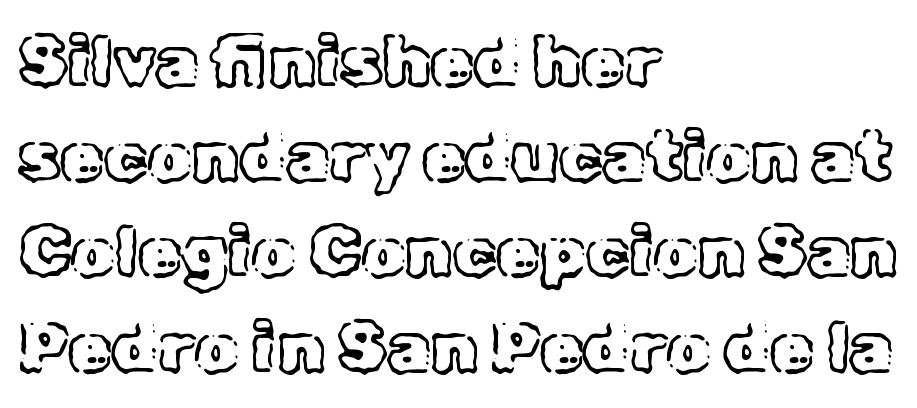
Q: Is the text italic (slanted)? A: No, it is upright.
Q: Is the text underlined? A: No.
Q: How is the paragraph aligned? A: Left-aligned.
Q: Is the spacing between letters normal or unusually wide? A: Normal.
Q: Is the spacing between lines tight, normal or loose? A: Normal.
Q: Width (condensed, normal, or wide)? A: Normal.
Q: x-height? A: Medium.
Q: Monospaced? A: No.
